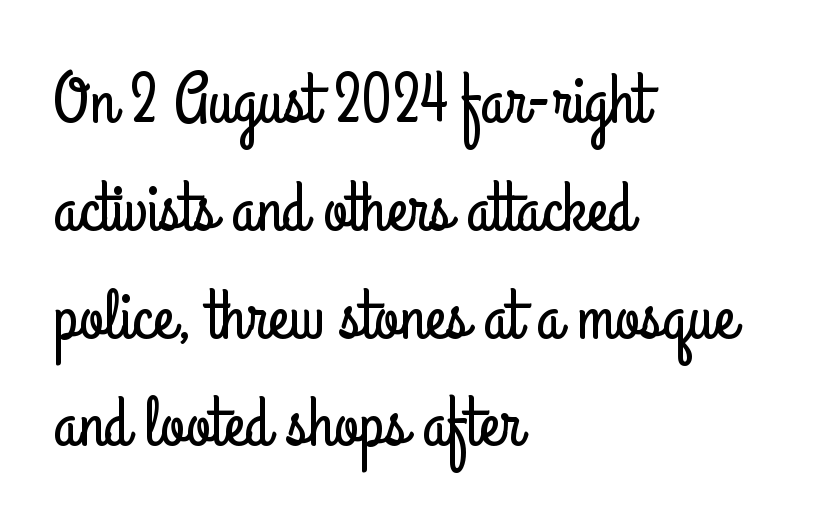
A sans-serif font was chosen for this passage. How are the letters spaced? Ordinarily, with no added tracking. Does the copy run flush right? No — it runs flush left. Think of a printed novel: that variable character pitch is what you see here.
